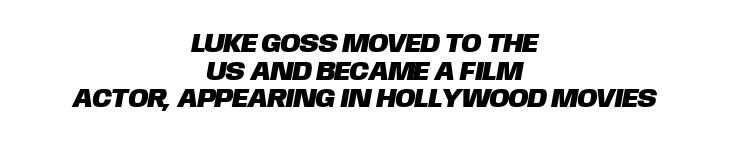
Q: Is the text underlined? A: No.
Q: How is the paragraph aligned? A: Centered.
Q: Is the spacing between letters normal or unusually wide? A: Normal.
Q: Is the spacing between lines tight, normal or loose? A: Tight.
